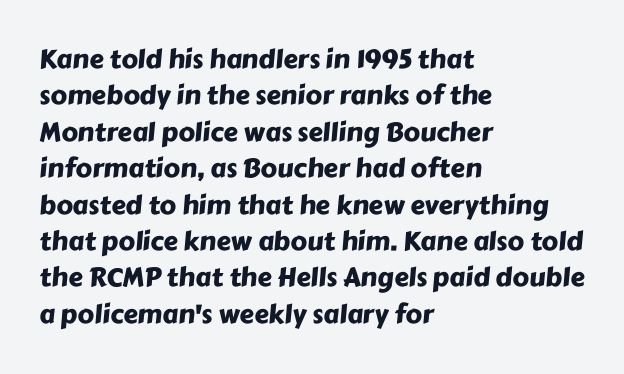
{"underline": "no", "align": "left", "line_spacing": "normal", "line_spacing_ratio": 1.4, "letter_spacing": "normal", "letter_spacing_em": 0.0, "glyph_px": 26}
